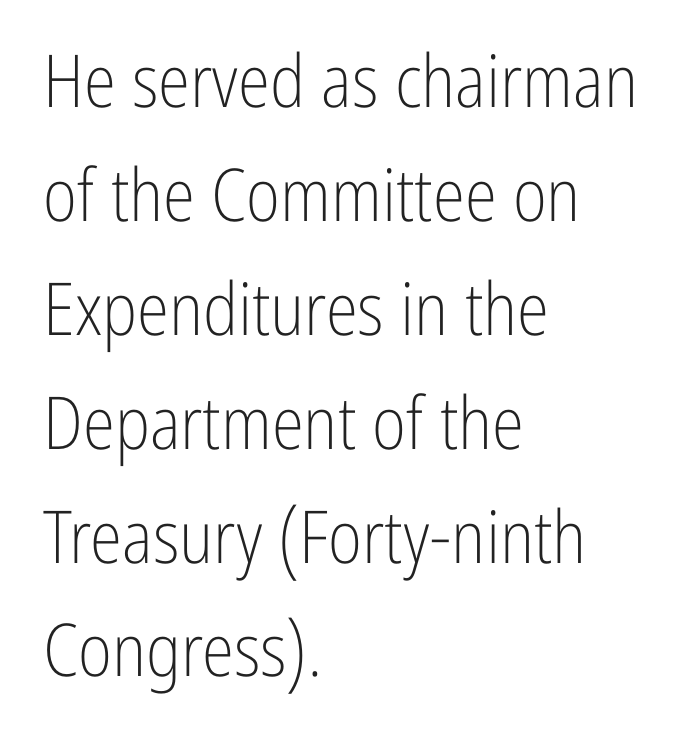
{"serif": "no", "italic": "no", "bold": "no", "weight": "light", "width": "condensed", "stroke_contrast": "low", "x_height": "medium", "monospaced": "no", "underline": "no", "align": "left", "line_spacing": "normal", "line_spacing_ratio": 1.56, "letter_spacing": "normal", "letter_spacing_em": 0.0, "glyph_px": 73}
